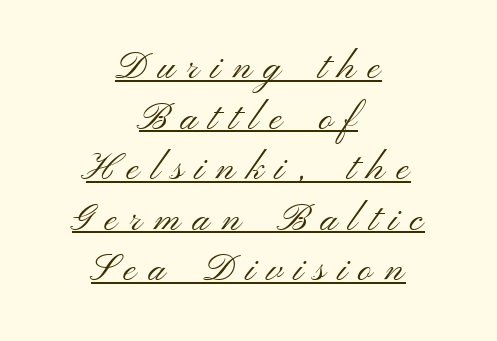
{"serif": "no", "bold": "no", "weight": "light", "width": "wide", "stroke_contrast": "medium", "x_height": "small", "monospaced": "no", "underline": "yes", "align": "center", "line_spacing": "normal", "line_spacing_ratio": 1.33, "letter_spacing": "wide", "letter_spacing_em": 0.32, "glyph_px": 38}
